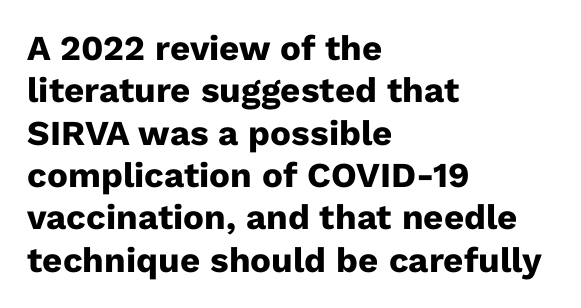
The image shows 35 px heavy sans-serif type, upright; set left-aligned, line spacing 1.21x, normal letter spacing, not underlined; low stroke contrast and a medium x-height.
